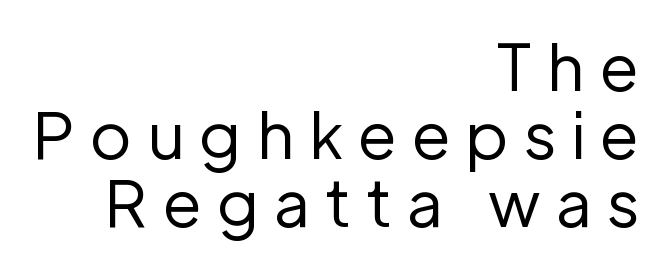
This block would grow much taller if given ordinary leading; it's compressed now. The foot of each line stays bare and open. A typesetter would call this heavily tracked-out type. The typesetter chose a ragged-left arrangement here. Nothing heavy about these letters — not bold at all.
